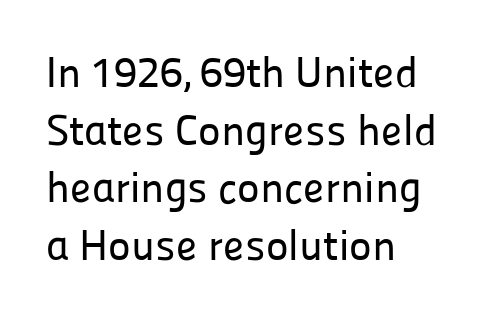
The image shows 43 px sans-serif type, upright; set left-aligned, normal line spacing (1.34x), normal letter spacing, not underlined; low stroke contrast and a medium x-height.
